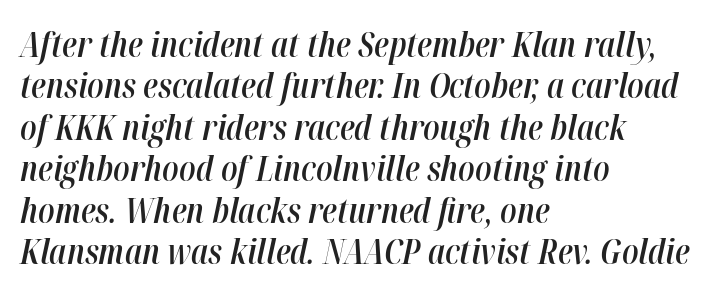
The image shows 34 px semibold, condensed type, italic (leaning right); set left-aligned, line spacing 1.22x, normal letter spacing, not underlined; high stroke contrast and a medium x-height.
